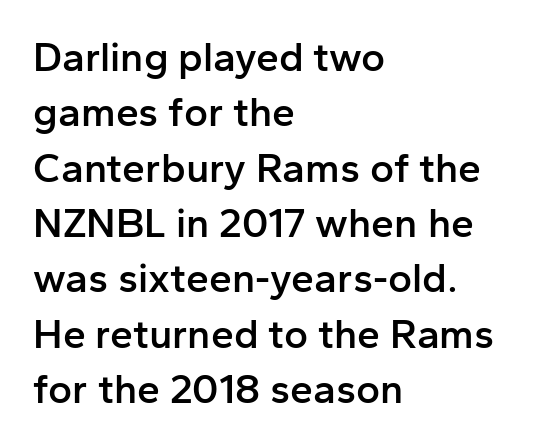
If you drew a ruler down the left edge, every line would touch it. Standard letterfit; no display-style spreading of the glyphs. The lettering holds an erect, upright posture throughout. In terms of letterform style, serifs are entirely absent. A typesetter would call this proportional, since set widths differ per character. Glance below the letters and you will spot only blank space.
